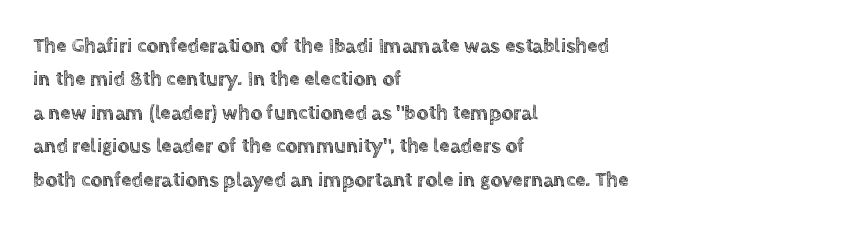
{"italic": "no", "underline": "no", "align": "left", "line_spacing": "normal", "line_spacing_ratio": 1.59, "letter_spacing": "normal", "letter_spacing_em": 0.0, "glyph_px": 21}
